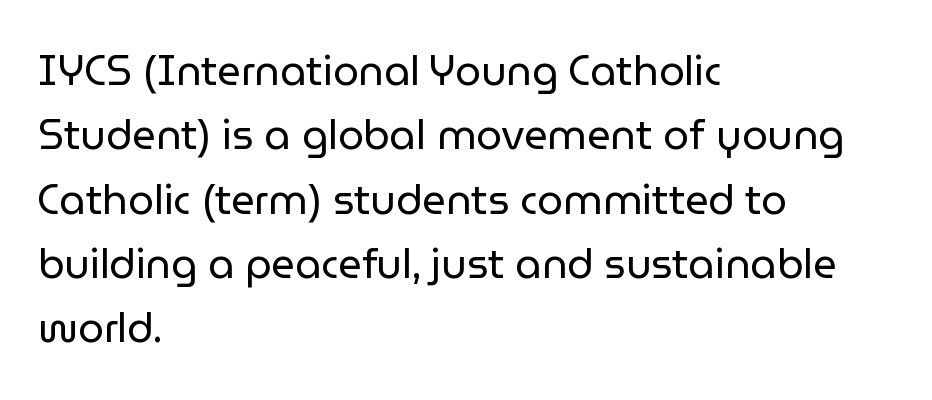
The image shows 41 px regular-weight sans-serif type, upright; set left-aligned, normal line spacing (1.57x), normal letter spacing, not underlined; low stroke contrast and a medium x-height.
